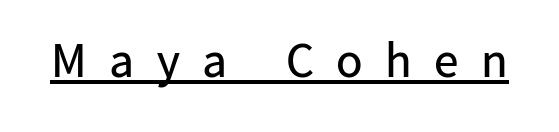
The axis of the letterforms is exactly vertical. Is this a fixed-width face? No — the glyphs have proportional, varying widths. In terms of letterspacing, this is a distinctly airy, spread setting. The letters look calm and open, with moderate or lighter stems. Does the type have serifs? No, each stem ends abruptly. Underlining? Definitely there.
